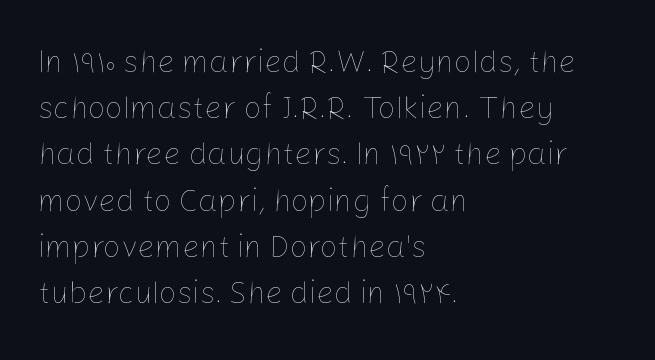
Vertical spacing — default. Observe the ordinary spacing: letters are neighbours, not strangers. Caption: multi-line text, flush left, ragged right. Proportional: the letters do not fall into vertical columns.
